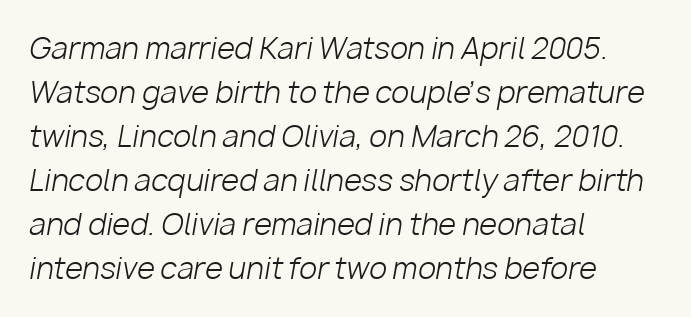
The image shows 29 px light type, italic (leaning right); set left-aligned, normal line spacing (1.52x), normal letter spacing, not underlined; low stroke contrast and a medium x-height.
